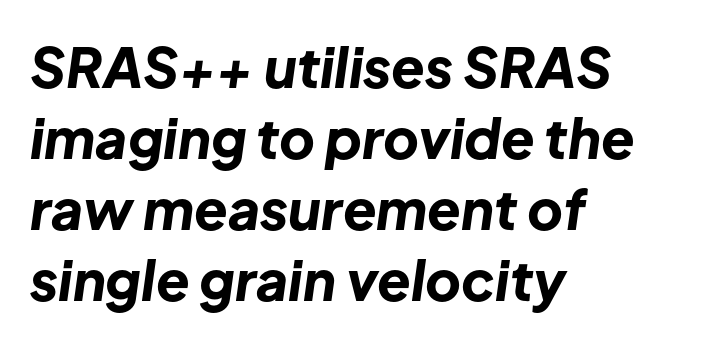
Q: Is the text bold? A: Yes.
Q: Is the text italic (slanted)? A: Yes, it leans right by about 8 degrees.
Q: Is the text underlined? A: No.
Q: How is the paragraph aligned? A: Left-aligned.
Q: Is the spacing between letters normal or unusually wide? A: Normal.
Q: Is the spacing between lines tight, normal or loose? A: Normal.
Q: Width (condensed, normal, or wide)? A: Normal.
Q: Stroke contrast? A: Low.
Q: x-height? A: Medium.
Q: Monospaced? A: No.
